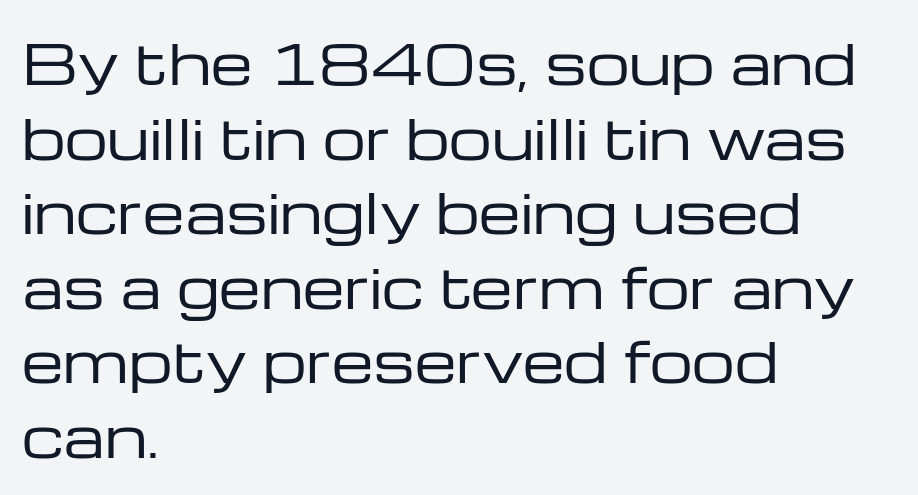
Q: Is the text bold? A: No.
Q: Is the text italic (slanted)? A: No, it is upright.
Q: Is the typeface a serif or a sans-serif typeface? A: Sans-serif.
Q: Is the text underlined? A: No.
Q: How is the paragraph aligned? A: Left-aligned.
Q: Is the spacing between letters normal or unusually wide? A: Normal.
Q: Is the spacing between lines tight, normal or loose? A: Normal.
Q: Width (condensed, normal, or wide)? A: Wide.
Q: Stroke contrast? A: Low.
Q: x-height? A: Medium.
Q: Monospaced? A: No.
